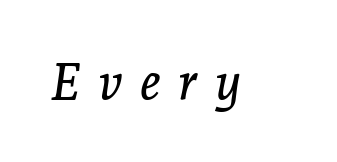
{"serif": "yes", "italic": "yes", "lean": "right", "slant_degrees": 7, "width": "normal", "stroke_contrast": "low", "x_height": "medium", "monospaced": "no", "underline": "no", "letter_spacing": "wide", "letter_spacing_em": 0.35, "glyph_px": 50}
